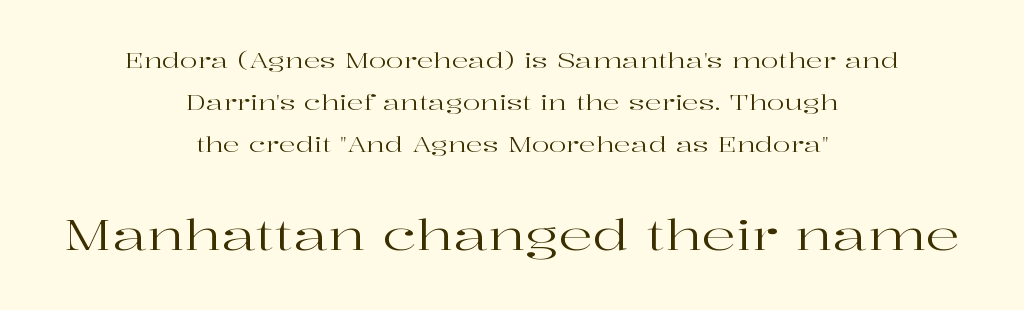
{"serif": "yes", "italic": "no", "bold": "no", "weight": "regular", "width": "wide", "stroke_contrast": "high", "x_height": "medium", "monospaced": "no", "underline": "no", "align": "center", "line_spacing": "loose", "line_spacing_ratio": 2.01, "letter_spacing": "normal", "letter_spacing_em": 0.0, "larger_block": "second", "size_ratio": 2.0, "glyph_px": 42}
